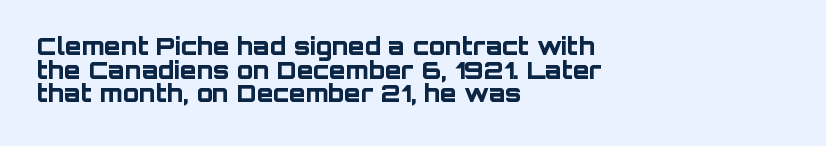
Is the letter spacing exaggerated? No — it looks like the ordinary default. Does the lettering tilt? It doesn't — this is upright. Students, observe: this is what under-led, compact text looks like. The baseline area is clear.
